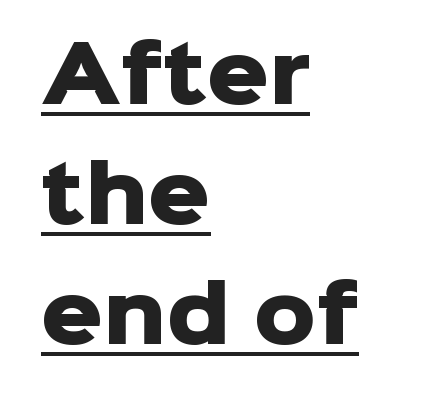
You could call the tracking neutral — neither tight nor loose. Is there much room between lines? A standard amount, neither cramped nor airy. Does the type have serifs? No, each stem ends abruptly. Reading down the block, your eye returns to a fixed left position each line. Note the varied advance widths — an 'i' is clearly narrower than an 'm'. This rendering features underlined lettering.
